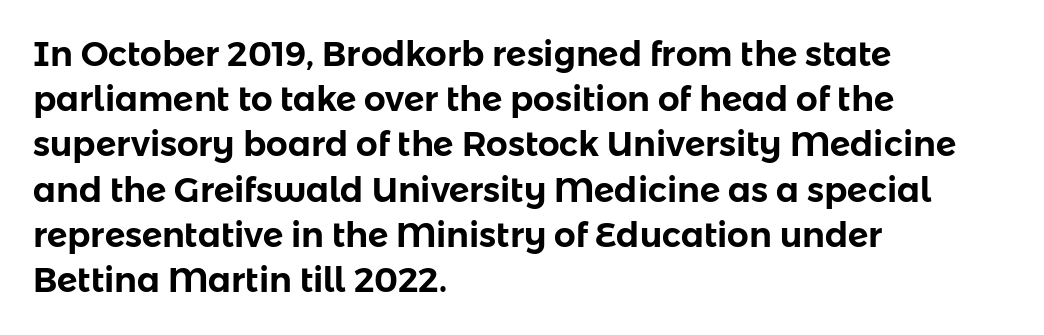
Q: Is the text italic (slanted)? A: No, it is upright.
Q: Is the typeface a serif or a sans-serif typeface? A: Sans-serif.
Q: Is the text underlined? A: No.
Q: How is the paragraph aligned? A: Left-aligned.
Q: Is the spacing between letters normal or unusually wide? A: Normal.
Q: Is the spacing between lines tight, normal or loose? A: Normal.
Q: Width (condensed, normal, or wide)? A: Normal.
Q: Stroke contrast? A: Low.
Q: x-height? A: Medium.
Q: Monospaced? A: No.
